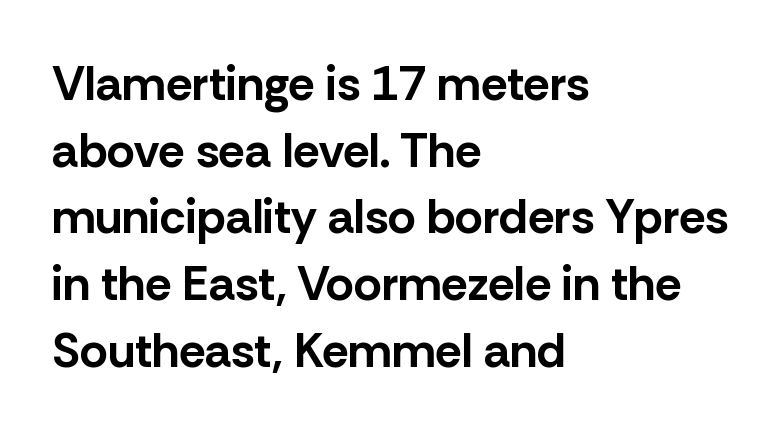
Q: Is the text bold? A: Yes.
Q: Is the text italic (slanted)? A: No, it is upright.
Q: Is the typeface a serif or a sans-serif typeface? A: Sans-serif.
Q: Is the text underlined? A: No.
Q: How is the paragraph aligned? A: Left-aligned.
Q: Is the spacing between letters normal or unusually wide? A: Normal.
Q: Is the spacing between lines tight, normal or loose? A: Normal.
Q: Width (condensed, normal, or wide)? A: Normal.
Q: Stroke contrast? A: Low.
Q: x-height? A: Medium.
Q: Monospaced? A: No.
